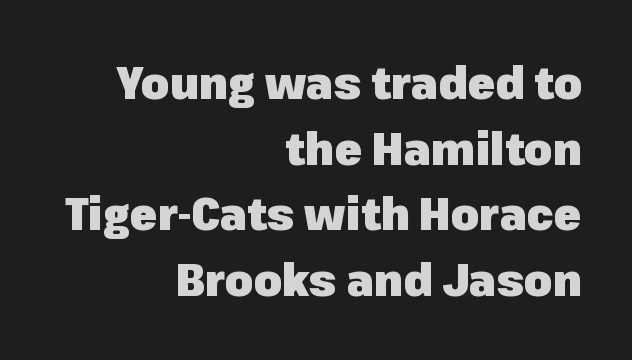
The image shows 45 px heavy sans-serif type, upright; set right-aligned, normal line spacing (1.46x), normal letter spacing, not underlined; low stroke contrast and a medium x-height.
